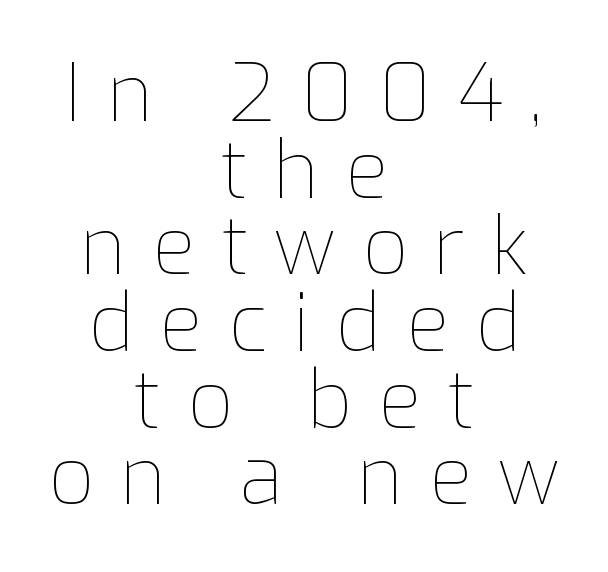
The paragraph shown floats in the horizontal middle. These lines were composed using upright roman letters. Characters follow at a spacing far wider than the type designer built in. The face used here is proportionally spaced, like ordinary book or web type. The font is comparable to plain body text, perhaps lighter. A bare baseline throughout the passage.
